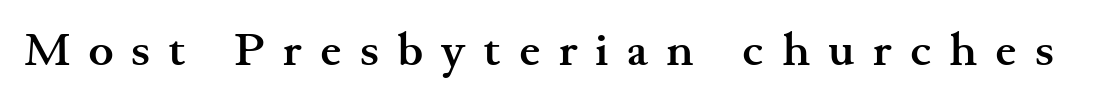
Q: Is the text bold? A: Yes.
Q: Is the text italic (slanted)? A: No, it is upright.
Q: Is the typeface a serif or a sans-serif typeface? A: Serif.
Q: Is the text underlined? A: No.
Q: Is the spacing between letters normal or unusually wide? A: Unusually wide.
Q: Width (condensed, normal, or wide)? A: Wide.
Q: Stroke contrast? A: Medium.
Q: x-height? A: Small.
Q: Monospaced? A: No.
